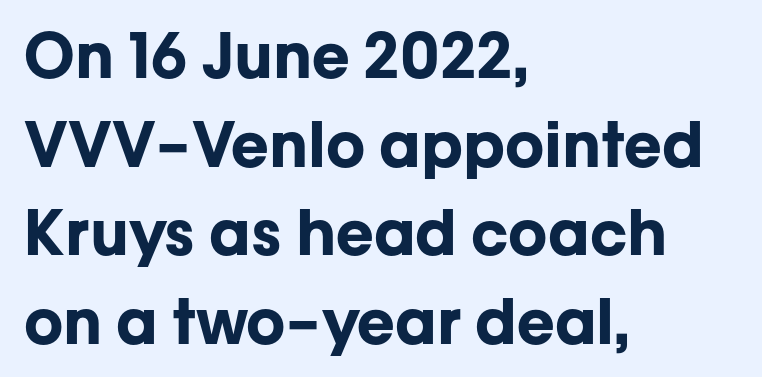
{"serif": "no", "italic": "no", "bold": "yes", "weight": "bold", "width": "normal", "stroke_contrast": "low", "x_height": "medium", "monospaced": "no", "underline": "no", "align": "left", "line_spacing": "normal", "line_spacing_ratio": 1.43, "letter_spacing": "normal", "letter_spacing_em": 0.0, "glyph_px": 62}
